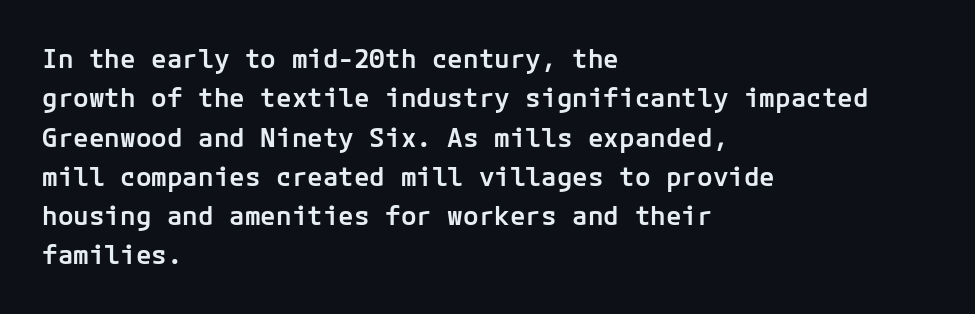
Layout note: lines flush left. The rendering uses a moderate line-height, typical for paragraphs. The typography opts for an upright posture over an oblique one. Weight check: semibold — heavier than regular, not quite bold. The area under the type is left untouched.
